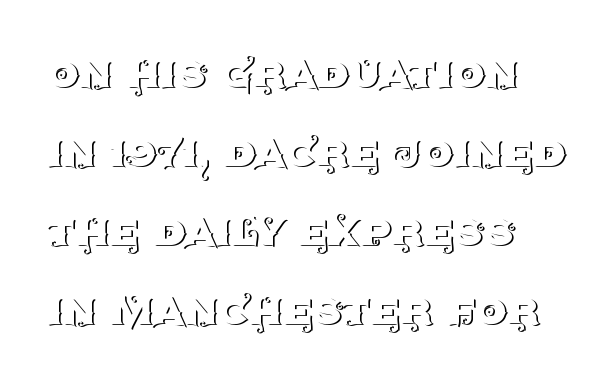
{"serif": "yes", "italic": "no", "bold": "no", "weight": "thin", "width": "normal", "stroke_contrast": "medium", "x_height": "large", "monospaced": "no", "underline": "no", "align": "left", "line_spacing": "normal", "line_spacing_ratio": 1.55, "letter_spacing": "normal", "letter_spacing_em": 0.0, "glyph_px": 51}
